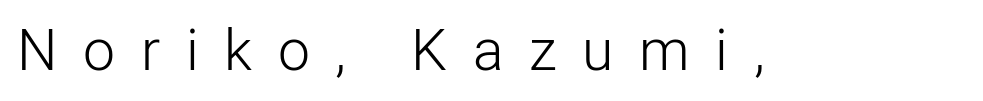
The image shows 57 px light sans-serif type, upright; set unusually wide letter spacing (+0.45 em), not underlined; low stroke contrast and a medium x-height.
